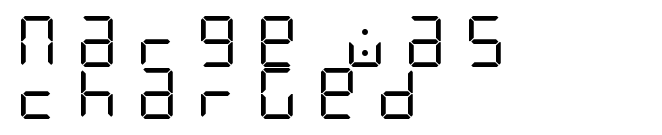
{"serif": "no", "italic": "no", "bold": "no", "weight": "regular", "width": "condensed", "stroke_contrast": "low", "x_height": "large", "underline": "no", "align": "left", "line_spacing": "tight", "line_spacing_ratio": 1.01, "letter_spacing": "wide", "letter_spacing_em": 0.36, "glyph_px": 51}
